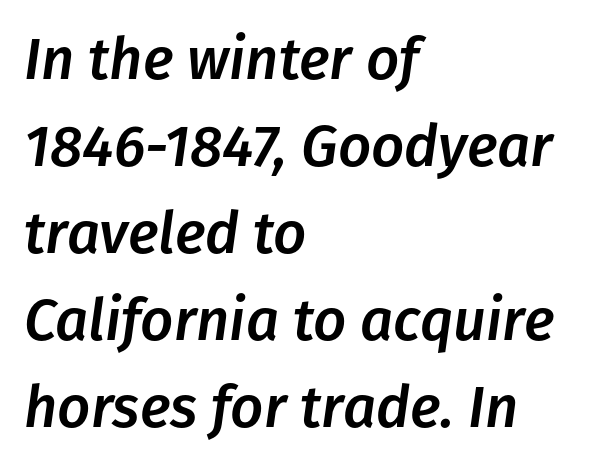
{"italic": "yes", "lean": "right", "slant_degrees": 8, "width": "normal", "stroke_contrast": "low", "x_height": "medium", "monospaced": "no", "underline": "no", "align": "left", "line_spacing": "normal", "line_spacing_ratio": 1.5, "letter_spacing": "normal", "letter_spacing_em": 0.0, "glyph_px": 58}
